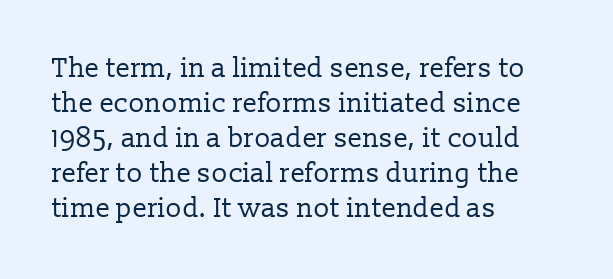
Style check: upright. Plain, unruled lines of type. The paragraph has a hard left edge and a soft right edge. This rendering leaves character spacing at its baseline value. A typesetter would call this leading conventional body-copy spacing. These glyphs show unthickened strokes, regular width or finer.
